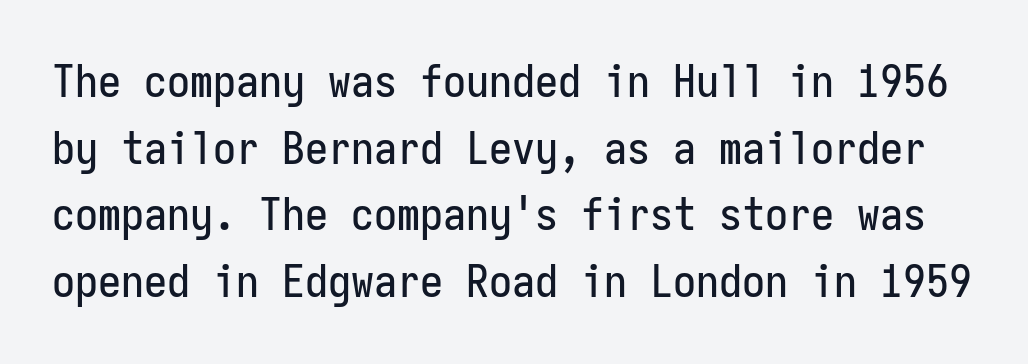
The image shows 46 px condensed sans-serif type, upright, monospaced; set normal line spacing (1.45x), normal letter spacing, not underlined; low stroke contrast and a medium x-height.
